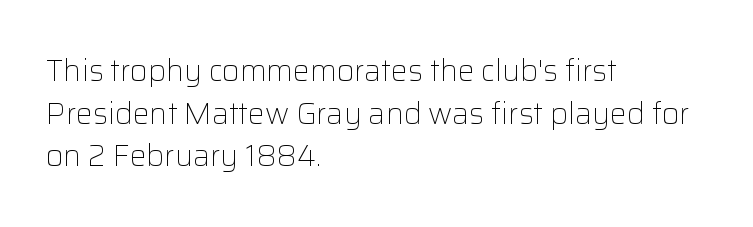
Unlike italic type, these characters show no tilt at all. Reading down the block, your eye returns to a fixed left position each line. The horizontal fit of the characters is conventional and even. Character widths vary here, with narrow letters taking less room than wide ones.
